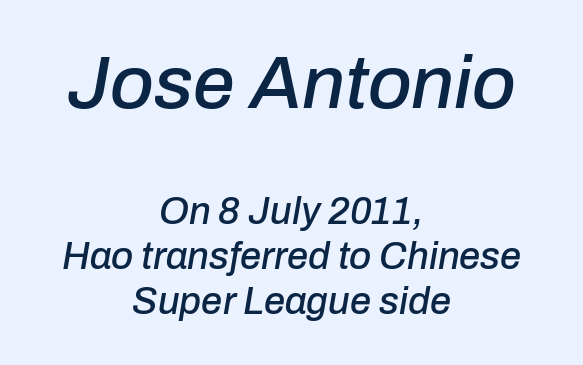
{"italic": "yes", "lean": "right", "slant_degrees": 10, "width": "normal", "stroke_contrast": "low", "x_height": "medium", "monospaced": "no", "underline": "no", "align": "center", "line_spacing_ratio": 1.18, "letter_spacing": "normal", "letter_spacing_em": 0.0, "larger_block": "first", "size_ratio": 1.97, "glyph_px": 75}
